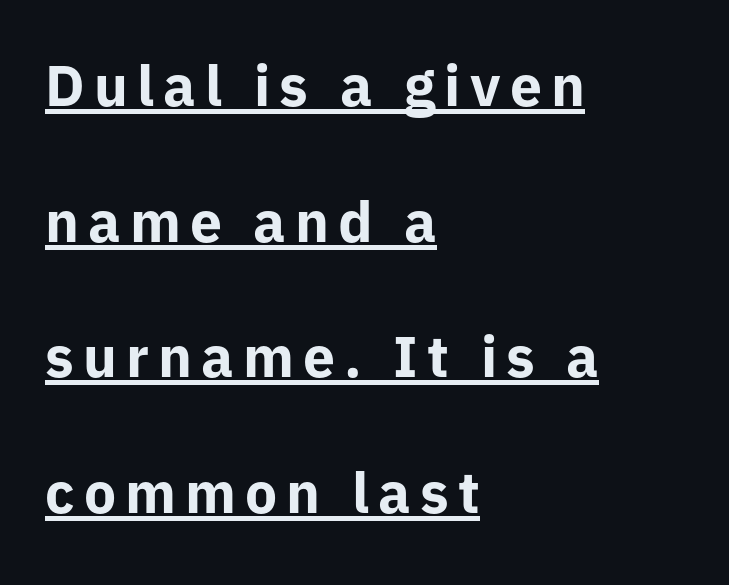
Weight check: bold — yes, fully. The passage shown is underscored from start to finish. A sans-serif font was chosen for this passage. Caption: multi-line text, flush left, ragged right. How would I describe the line gaps? Wide and relaxed.
